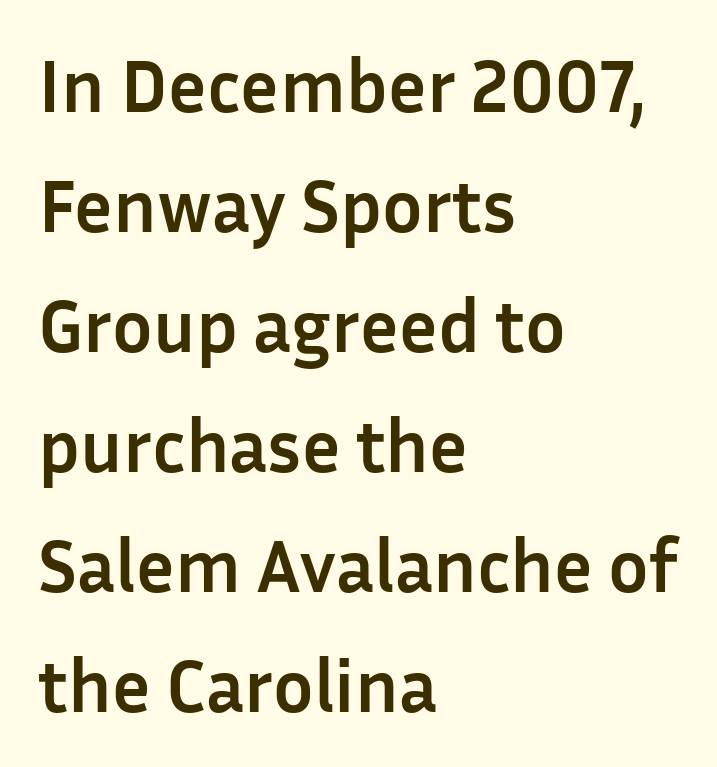
{"serif": "no", "italic": "no", "bold": "yes", "weight": "semibold", "width": "normal", "stroke_contrast": "low", "x_height": "medium", "monospaced": "no", "underline": "no", "align": "left", "line_spacing": "normal", "line_spacing_ratio": 1.6, "letter_spacing": "normal", "letter_spacing_em": 0.0, "glyph_px": 75}
